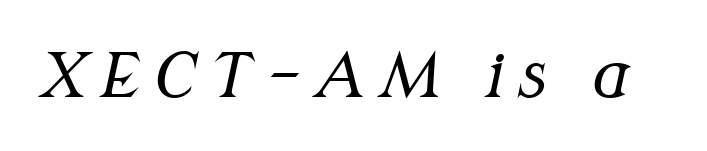
{"serif": "yes", "italic": "yes", "lean": "right", "slant_degrees": 12, "bold": "no", "weight": "regular", "width": "normal", "stroke_contrast": "medium", "x_height": "medium", "monospaced": "no", "underline": "no", "letter_spacing": "wide", "letter_spacing_em": 0.23, "glyph_px": 61}
